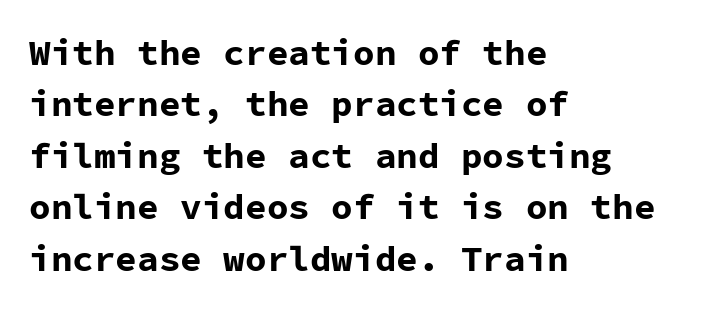
The image shows 36 px bold sans-serif type, upright, monospaced; set left-aligned, normal line spacing (1.43x), normal letter spacing, not underlined; low stroke contrast and a medium x-height.
